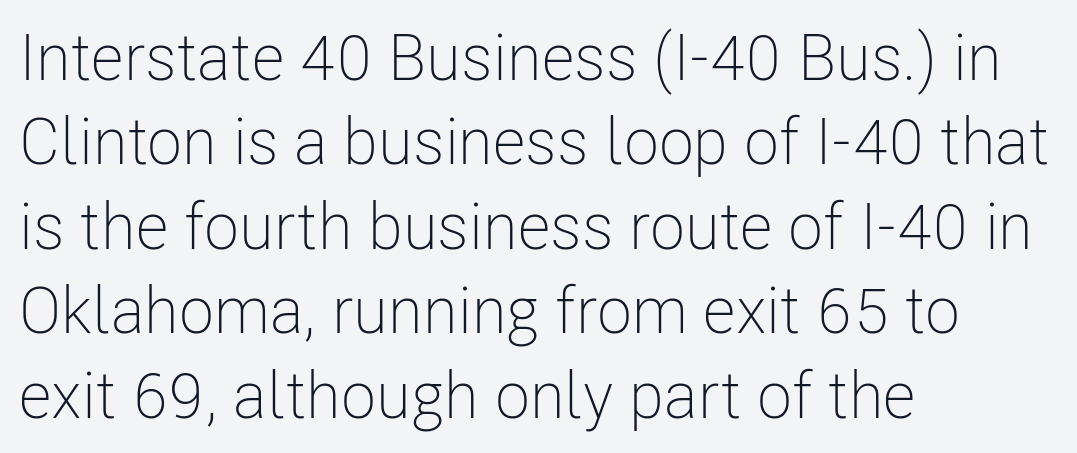
Q: Is the text bold? A: No.
Q: Is the text italic (slanted)? A: No, it is upright.
Q: Is the typeface a serif or a sans-serif typeface? A: Sans-serif.
Q: Is the text underlined? A: No.
Q: How is the paragraph aligned? A: Left-aligned.
Q: Is the spacing between letters normal or unusually wide? A: Normal.
Q: Is the spacing between lines tight, normal or loose? A: Normal.
Q: Width (condensed, normal, or wide)? A: Condensed.
Q: Stroke contrast? A: Low.
Q: x-height? A: Medium.
Q: Monospaced? A: No.
